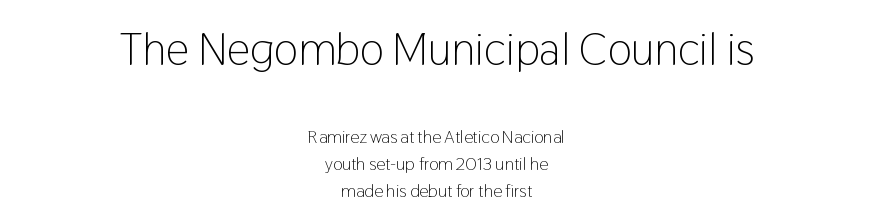
The whitespace from short lines is split evenly between both sides. Ordinary non-slanted type is in use. Vertical stems look standard width or narrower in stroke. You get the large type first, then a drop to smaller type. Observe the absence of serifs on each vertical stroke in this sample.
